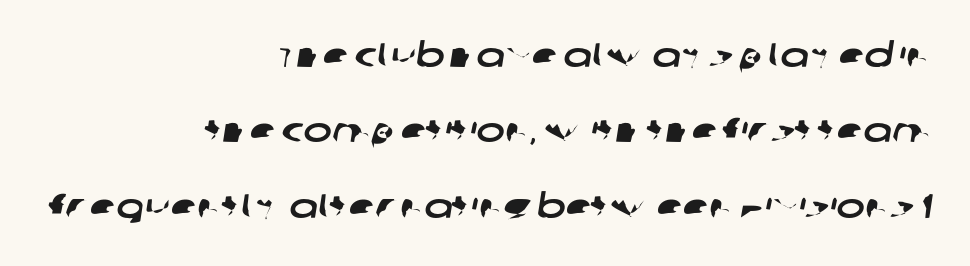
Q: Is the typeface a serif or a sans-serif typeface? A: Sans-serif.
Q: Is the text underlined? A: No.
Q: How is the paragraph aligned? A: Right-aligned.
Q: Is the spacing between letters normal or unusually wide? A: Normal.
Q: Is the spacing between lines tight, normal or loose? A: Loose.
Q: Width (condensed, normal, or wide)? A: Wide.
Q: Stroke contrast? A: Low.
Q: x-height? A: Large.
Q: Monospaced? A: No.
